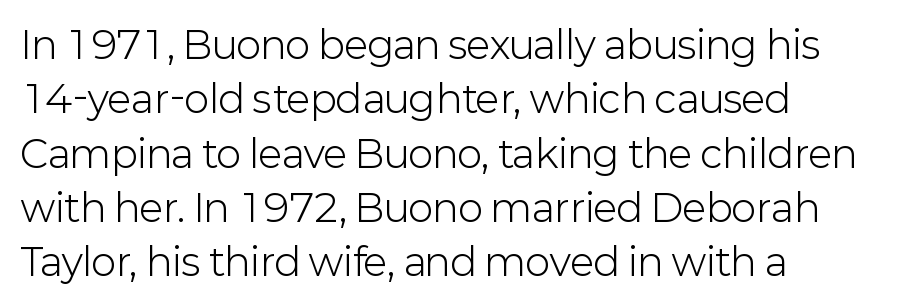
{"serif": "no", "italic": "no", "bold": "no", "weight": "light", "width": "normal", "stroke_contrast": "low", "x_height": "medium", "monospaced": "no", "underline": "no", "align": "left", "line_spacing": "normal", "line_spacing_ratio": 1.43, "letter_spacing": "normal", "letter_spacing_em": 0.0, "glyph_px": 38}
